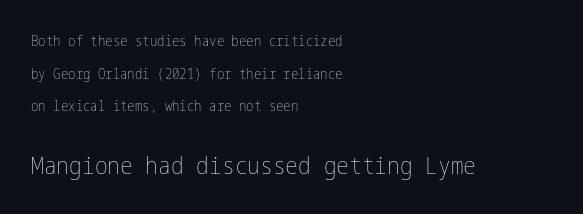
Q: Is the text bold? A: No.
Q: Is the text italic (slanted)? A: No, it is upright.
Q: Is the text underlined? A: No.
Q: How is the paragraph aligned? A: Left-aligned.
Q: Is the spacing between letters normal or unusually wide? A: Normal.
Q: Is the spacing between lines tight, normal or loose? A: Loose.
Q: Which block of text is set in a larger size, the first (top) or the second (bottom)? A: The second (bottom) one.
